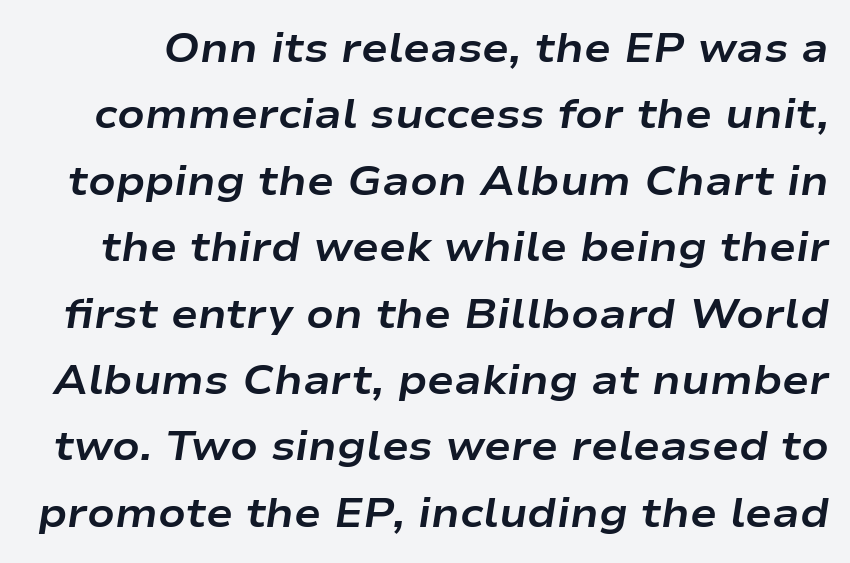
The image shows 40 px bold, wide type, italic (leaning right); set normal line spacing (1.66x), normal letter spacing, not underlined; low stroke contrast and a medium x-height.
